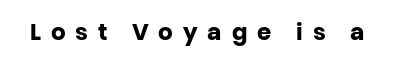
Every stem runs plumb, perpendicular to the baseline. Bare-footed words on every line. The tracking jumps out immediately: characters are airy and widely separated. Plenty of ink on the page — the face is bold.
